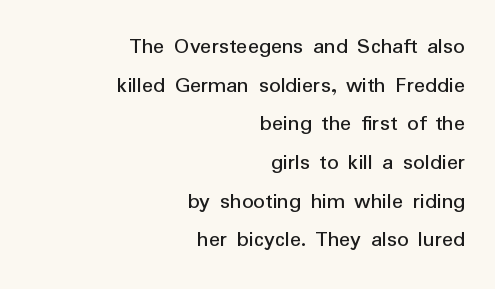
{"italic": "no", "bold": "no", "underline": "no", "align": "right", "line_spacing": "normal", "line_spacing_ratio": 1.68, "letter_spacing": "normal", "letter_spacing_em": 0.0, "glyph_px": 23}
